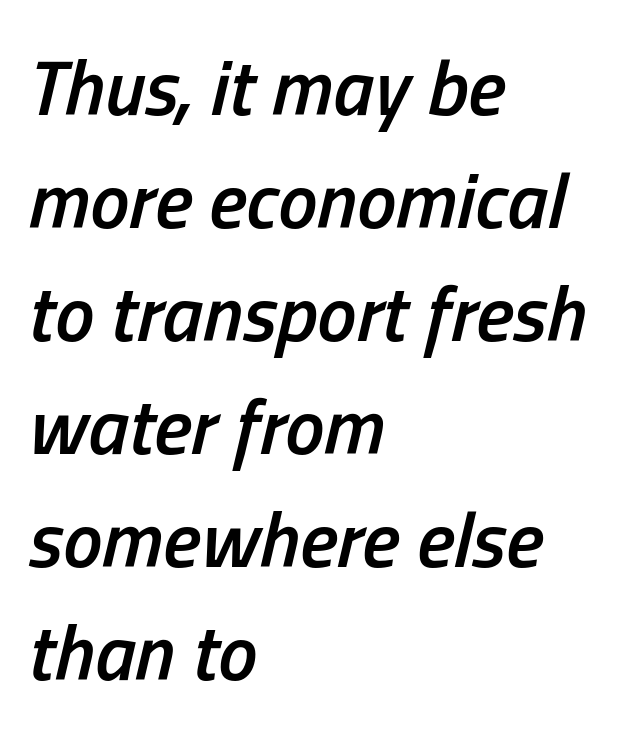
Q: Is the text bold? A: Semi-bold.
Q: Is the text italic (slanted)? A: Yes, it leans right by about 13 degrees.
Q: Is the text underlined? A: No.
Q: How is the paragraph aligned? A: Left-aligned.
Q: Is the spacing between letters normal or unusually wide? A: Normal.
Q: Is the spacing between lines tight, normal or loose? A: Normal.
Q: Width (condensed, normal, or wide)? A: Condensed.
Q: Stroke contrast? A: Low.
Q: x-height? A: Medium.
Q: Monospaced? A: No.
